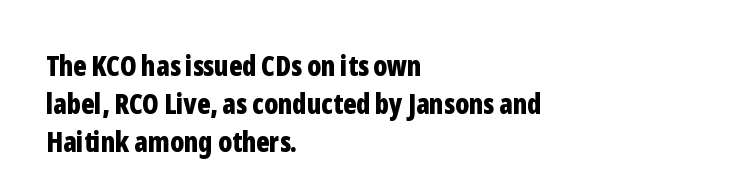
The image shows 28 px bold, condensed sans-serif type, upright; set left-aligned, normal line spacing (1.35x), normal letter spacing, not underlined; low stroke contrast and a medium x-height.
